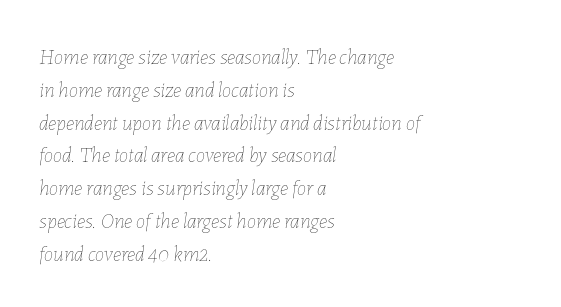
{"italic": "yes", "lean": "right", "slant_degrees": 7, "bold": "no", "underline": "no", "align": "left", "line_spacing": "normal", "line_spacing_ratio": 1.56, "letter_spacing": "normal", "letter_spacing_em": 0.0, "glyph_px": 21}
